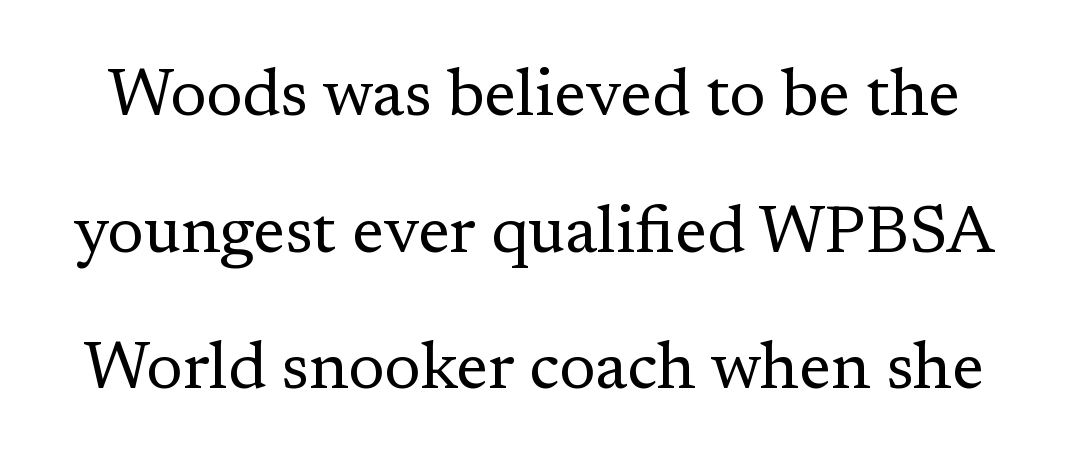
Q: Is the text bold? A: No.
Q: Is the text italic (slanted)? A: No, it is upright.
Q: Is the typeface a serif or a sans-serif typeface? A: Serif.
Q: Is the text underlined? A: No.
Q: Is the spacing between letters normal or unusually wide? A: Normal.
Q: Is the spacing between lines tight, normal or loose? A: Loose.
Q: Width (condensed, normal, or wide)? A: Normal.
Q: Stroke contrast? A: Low.
Q: x-height? A: Medium.
Q: Monospaced? A: No.
